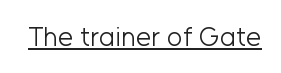
Q: Is the text bold? A: No.
Q: Is the text italic (slanted)? A: No, it is upright.
Q: Is the text underlined? A: Yes.
Q: Is the spacing between letters normal or unusually wide? A: Normal.
